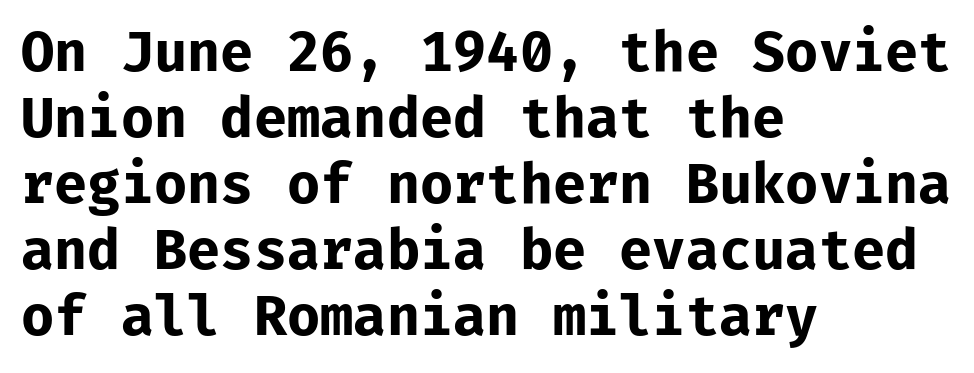
Do the characters align in a grid? Yes, the font is monospaced. The line texture is even and compact thanks to regular tracking. Regarding serifs, this sample does without them. Designer's note — italics off, roman on.
